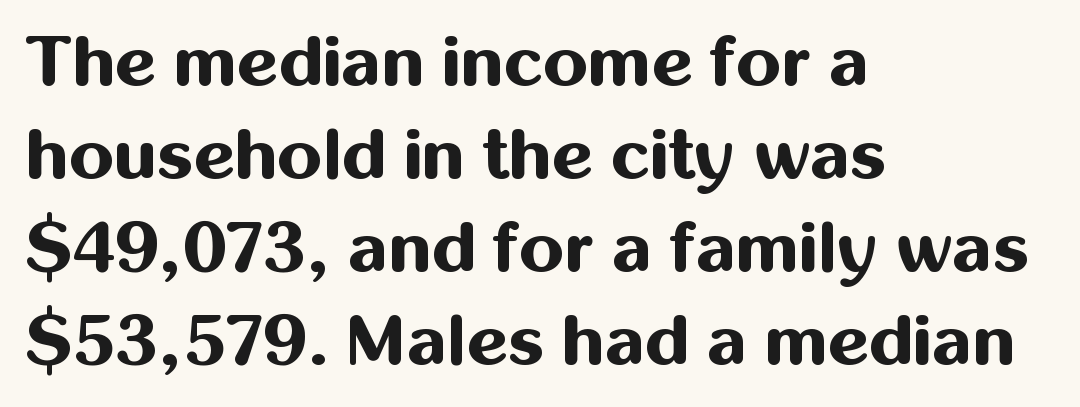
The words here are not underlined. These lines keep a tight, regular rhythm from letter to letter. The compositor pushed each line to the left boundary. A typesetter would mark this as roman, not italic. The designer went with a sans here, leaving each stem footless. Evenly set lines give the paragraph a standard silhouette.
